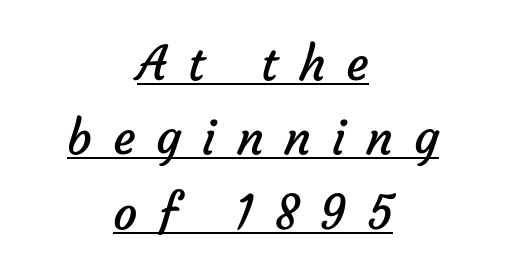
One glance says typical: line gaps are just what's usual. Think of a printed novel: that variable character pitch is what you see here. This sample uses expanded letter spacing, leaving extra air between glyphs. The whitespace from short lines is split evenly between both sides. Note: no serifs on the glyphs. These characters rest on top of a visible drawn line.
